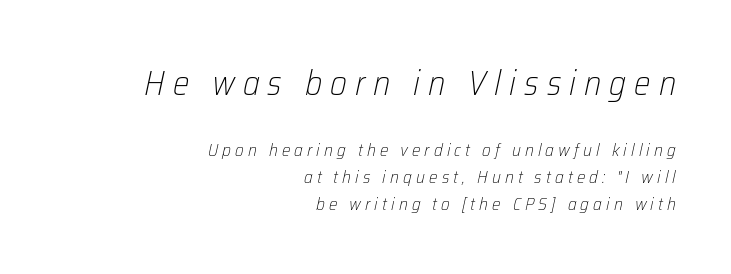
Q: Is the text bold? A: No.
Q: Is the text italic (slanted)? A: Yes, it leans right by about 12 degrees.
Q: Is the text underlined? A: No.
Q: How is the paragraph aligned? A: Right-aligned.
Q: Is the spacing between letters normal or unusually wide? A: Unusually wide.
Q: Is the spacing between lines tight, normal or loose? A: Normal.
Q: Which block of text is set in a larger size, the first (top) or the second (bottom)? A: The first (top) one.
Q: Width (condensed, normal, or wide)? A: Condensed.
Q: Stroke contrast? A: Low.
Q: x-height? A: Medium.
Q: Monospaced? A: No.
